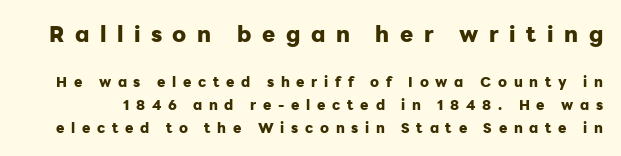
Q: Is the text bold? A: Yes.
Q: Is the text italic (slanted)? A: No, it is upright.
Q: Is the text underlined? A: No.
Q: Is the spacing between letters normal or unusually wide? A: Unusually wide.
Q: Is the spacing between lines tight, normal or loose? A: Normal.
Q: Which block of text is set in a larger size, the first (top) or the second (bottom)? A: The first (top) one.
